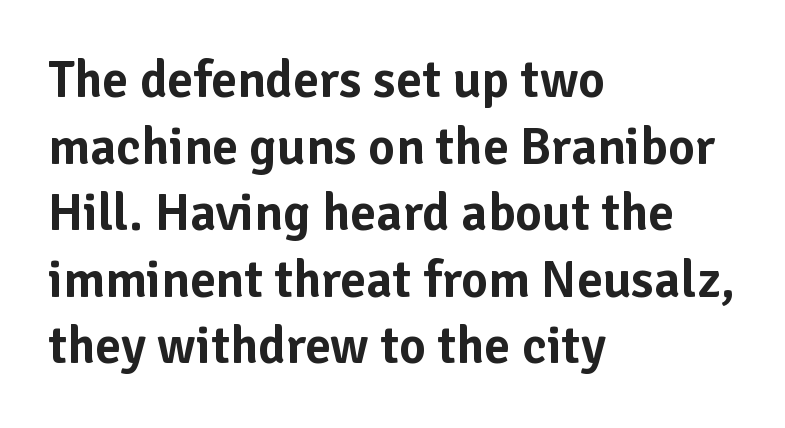
{"serif": "no", "italic": "no", "width": "normal", "stroke_contrast": "low", "x_height": "medium", "monospaced": "no", "underline": "no", "align": "left", "line_spacing": "normal", "line_spacing_ratio": 1.28, "letter_spacing": "normal", "letter_spacing_em": 0.0, "glyph_px": 52}
